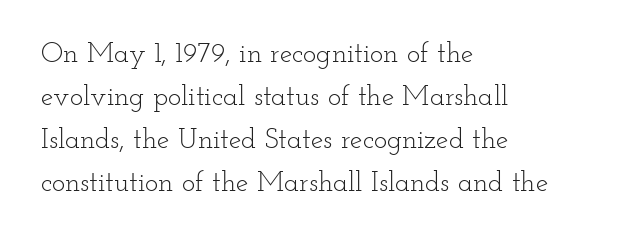
These lines are rendered in a variable-pitch font. This block has exactly the height ordinary leading produces. You can tell it's not italic because the verticals are truly vertical. This is serif lettering, the kind often seen in printed books. Tracking value appears to be zero — textbook default spacing.
